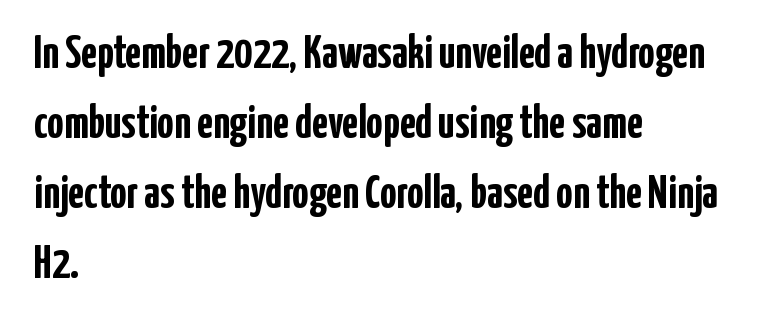
Q: Is the text bold? A: Yes.
Q: Is the text italic (slanted)? A: No, it is upright.
Q: Is the typeface a serif or a sans-serif typeface? A: Sans-serif.
Q: Is the text underlined? A: No.
Q: How is the paragraph aligned? A: Left-aligned.
Q: Is the spacing between letters normal or unusually wide? A: Normal.
Q: Is the spacing between lines tight, normal or loose? A: Normal.
Q: Width (condensed, normal, or wide)? A: Condensed.
Q: Stroke contrast? A: Low.
Q: x-height? A: Medium.
Q: Monospaced? A: No.
